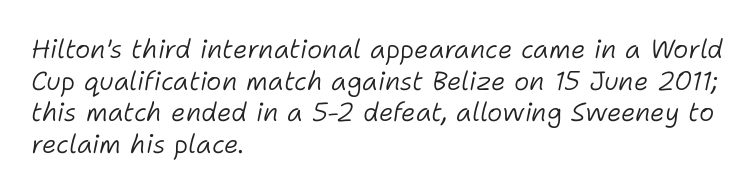
Is the letter spacing exaggerated? No — it looks like the ordinary default. This rendering uses left alignment, leaving the right contour irregular. Stems here are at most as thick as an everyday book face. Bare-footed words on every line.
